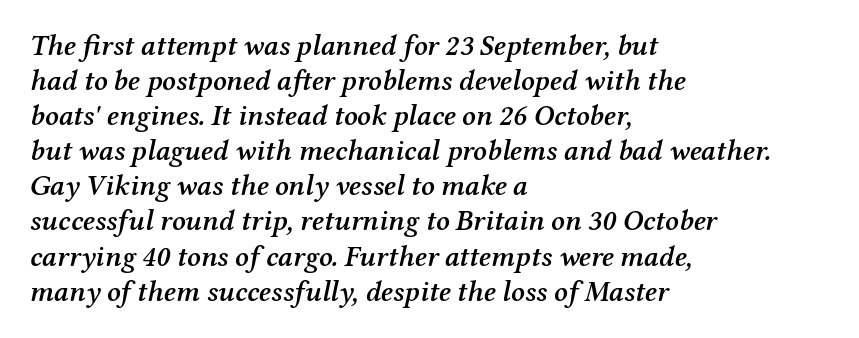
{"serif": "yes", "italic": "yes", "lean": "right", "slant_degrees": 12, "bold": "semi", "weight": "semibold", "width": "normal", "stroke_contrast": "medium", "x_height": "medium", "monospaced": "no", "underline": "no", "align": "left", "line_spacing_ratio": 1.21, "letter_spacing": "normal", "letter_spacing_em": 0.0, "glyph_px": 29}
